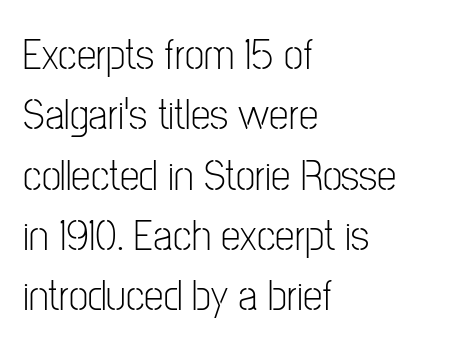
Q: Is the text bold? A: No.
Q: Is the text italic (slanted)? A: No, it is upright.
Q: Is the typeface a serif or a sans-serif typeface? A: Sans-serif.
Q: Is the text underlined? A: No.
Q: How is the paragraph aligned? A: Left-aligned.
Q: Is the spacing between letters normal or unusually wide? A: Normal.
Q: Is the spacing between lines tight, normal or loose? A: Normal.
Q: Width (condensed, normal, or wide)? A: Condensed.
Q: Stroke contrast? A: Low.
Q: x-height? A: Medium.
Q: Monospaced? A: No.
